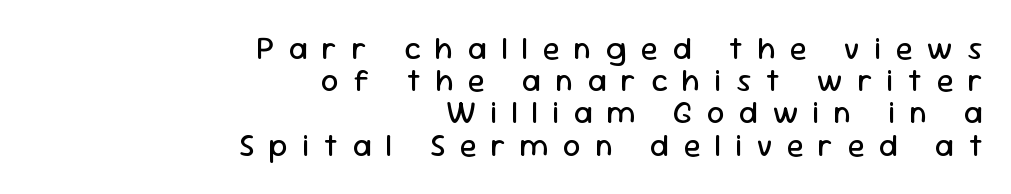
Q: Is the text bold? A: No.
Q: Is the text italic (slanted)? A: No, it is upright.
Q: Is the typeface a serif or a sans-serif typeface? A: Sans-serif.
Q: Is the text underlined? A: No.
Q: How is the paragraph aligned? A: Right-aligned.
Q: Is the spacing between letters normal or unusually wide? A: Unusually wide.
Q: Is the spacing between lines tight, normal or loose? A: Tight.
Q: Width (condensed, normal, or wide)? A: Normal.
Q: Stroke contrast? A: Low.
Q: x-height? A: Medium.
Q: Monospaced? A: No.
